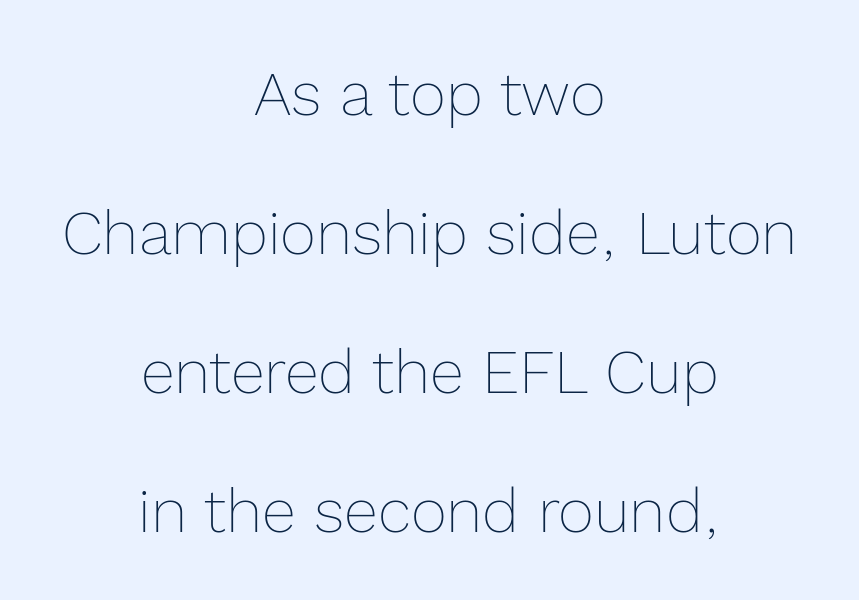
{"italic": "no", "bold": "no", "weight": "thin", "width": "normal", "x_height": "medium", "monospaced": "no", "underline": "no", "align": "center", "line_spacing": "loose", "line_spacing_ratio": 2.24, "letter_spacing": "normal", "letter_spacing_em": 0.0, "glyph_px": 62}
